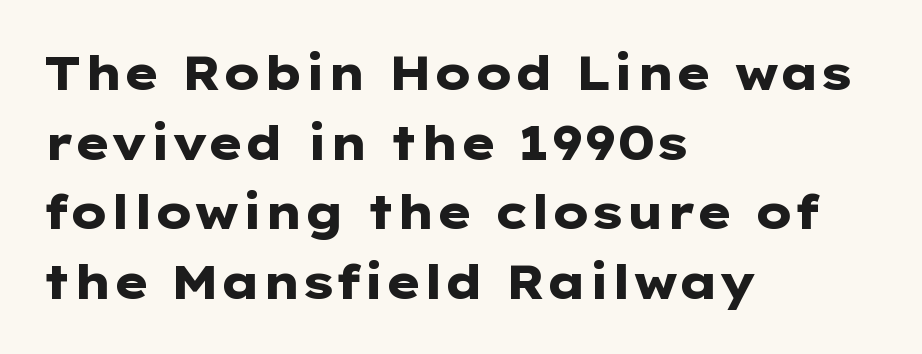
Q: Is the text bold? A: Yes.
Q: Is the text italic (slanted)? A: No, it is upright.
Q: Is the typeface a serif or a sans-serif typeface? A: Sans-serif.
Q: Is the text underlined? A: No.
Q: How is the paragraph aligned? A: Left-aligned.
Q: Is the spacing between letters normal or unusually wide? A: Normal.
Q: Is the spacing between lines tight, normal or loose? A: Normal.
Q: Width (condensed, normal, or wide)? A: Wide.
Q: Stroke contrast? A: Low.
Q: x-height? A: Medium.
Q: Monospaced? A: No.
